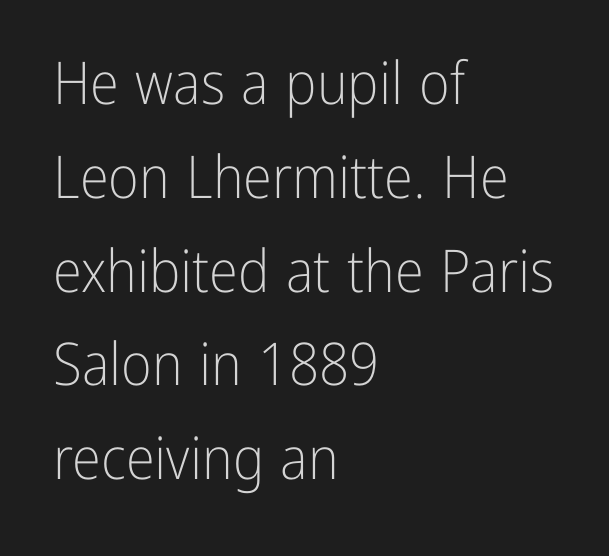
Stroke terminals: plain, sans-serif. Left-aligned paragraph, ragged on the right. Baseline-to-baseline distance is the conventional proportion of letter height. This sample has the flowing, uneven cadence of proportional lettering.
